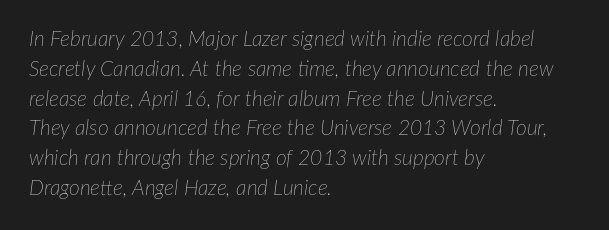
Unbolded letterforms with no extra heft. The passage is arranged the way most books set body copy — flush left. The gaps between neighbouring characters are ordinary and unremarkable. These lines were composed using italics.
